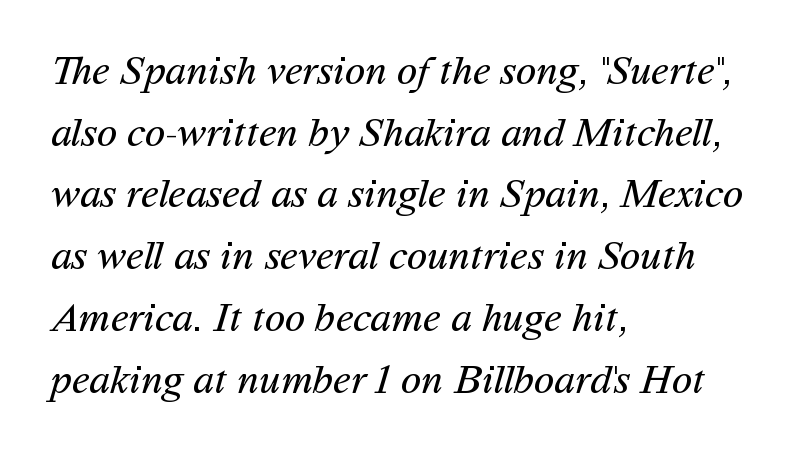
The image shows 42 px regular-weight sans-serif type; set left-aligned, normal line spacing (1.47x), normal letter spacing, not underlined; medium stroke contrast and a medium x-height.
